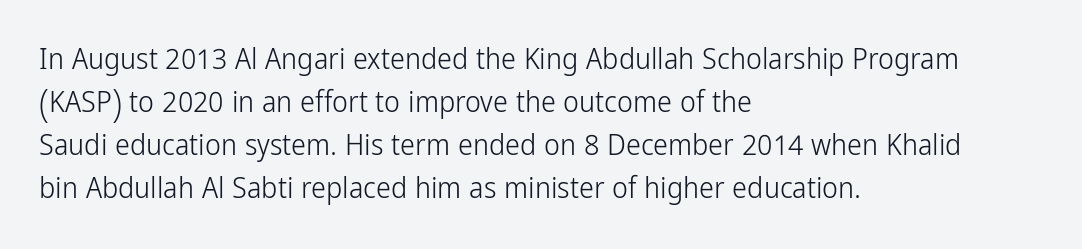
The image shows 30 px light, condensed sans-serif type, upright; set left-aligned, normal line spacing (1.43x), normal letter spacing, not underlined; low stroke contrast and a medium x-height.
